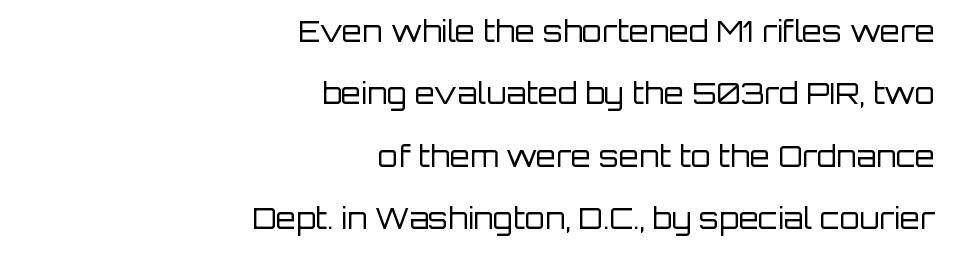
Airy leading. Nothing heavy about these letters — not bold at all. Standard letterfit; no display-style spreading of the glyphs. The passage shown is typed in a proportional face where columns would drift. Classification — sans serif.
